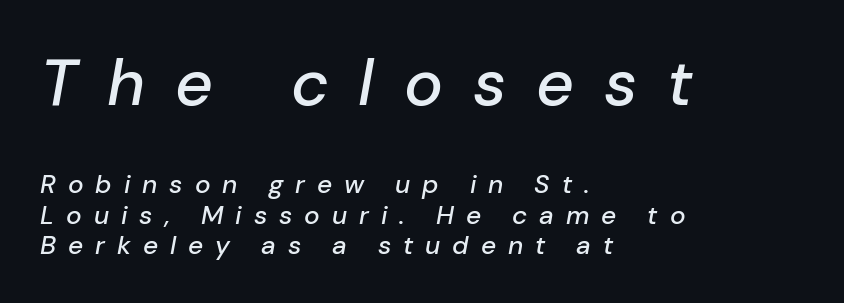
The image shows 65 px text type, italic (leaning right); set left-aligned, line spacing 1.16x, unusually wide letter spacing (+0.46 em), not underlined; the first (top) block is 2.5x larger; low stroke contrast and a medium x-height.
